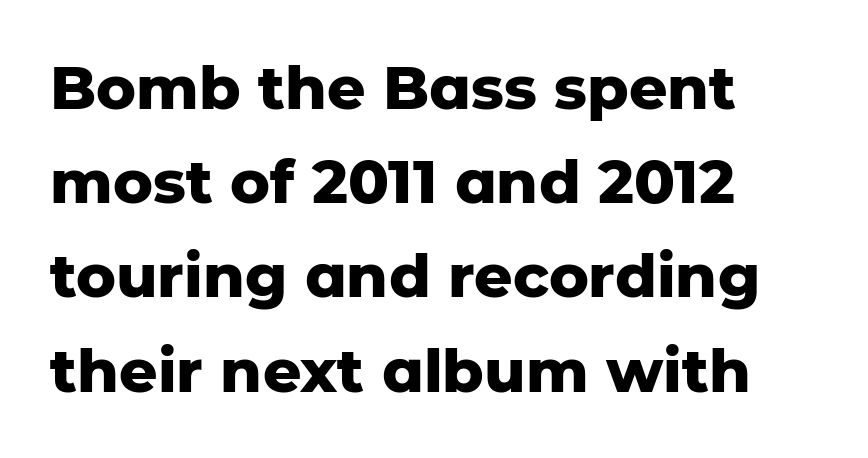
Bold? Absolutely — the strokes are thick and heavy. The lines sit at an ordinary, default distance from one another. Here the designer chose a conventional face with non-uniform glyph widths. The passage shown has conventional tracking throughout. Honestly, there is no underline to notice here at all. Italic? Not at all — the glyphs are vertical.
